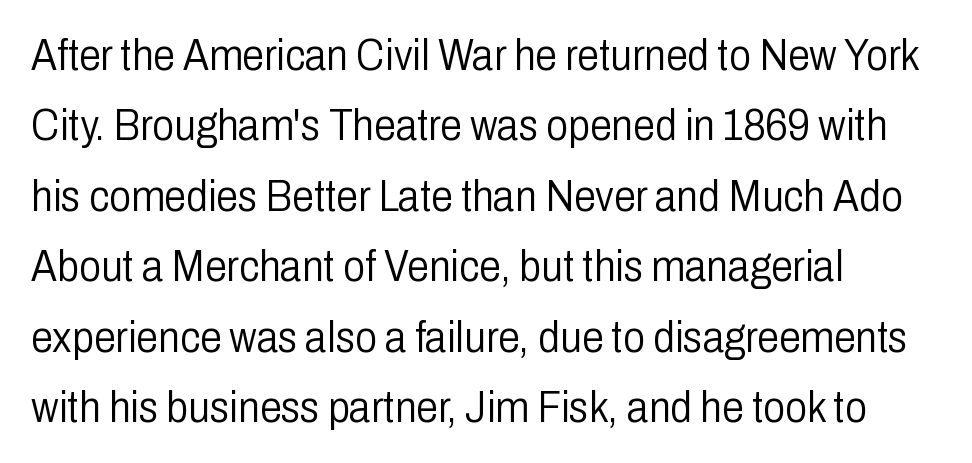
Designer's note — italics off, roman on. Each row of text sits above clean, open space. These lines keep a tight, regular rhythm from letter to letter. Spacing verdict: proportional, widths tailored to each character. The letters look calm and open, with moderate or lighter stems. Does the leading feel generous? No, just average.
